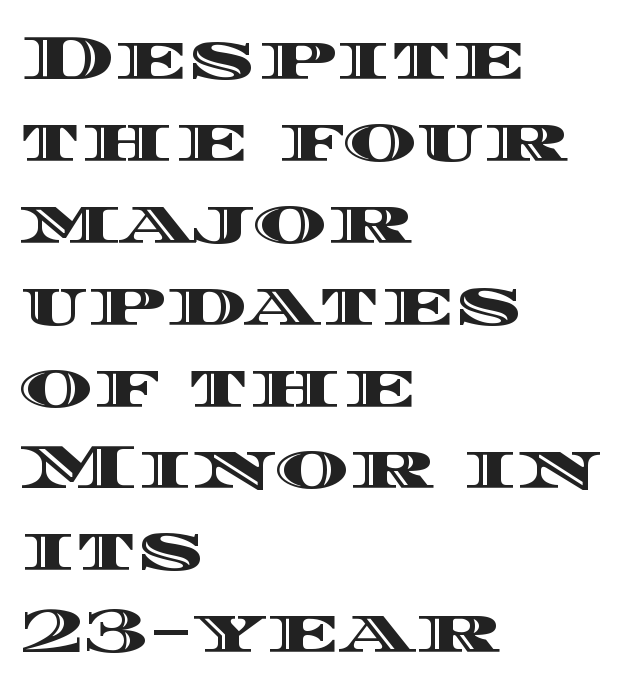
The image shows 63 px wide type, upright; set left-aligned, normal line spacing (1.3x), normal letter spacing, not underlined; a large x-height.
